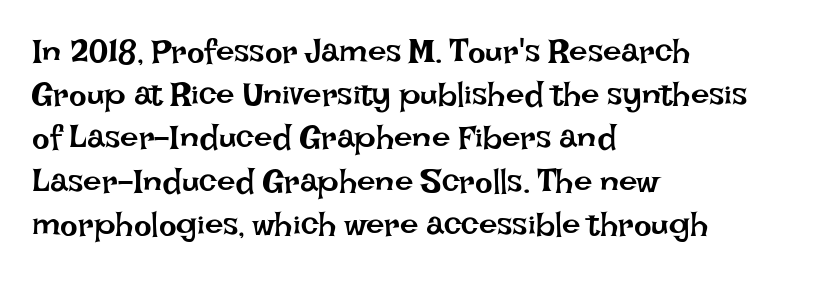
Q: Is the text bold? A: No.
Q: Is the text italic (slanted)? A: No, it is upright.
Q: Is the text underlined? A: No.
Q: How is the paragraph aligned? A: Left-aligned.
Q: Is the spacing between letters normal or unusually wide? A: Normal.
Q: Is the spacing between lines tight, normal or loose? A: Normal.
Q: Width (condensed, normal, or wide)? A: Normal.
Q: Stroke contrast? A: Low.
Q: x-height? A: Large.
Q: Monospaced? A: No.
